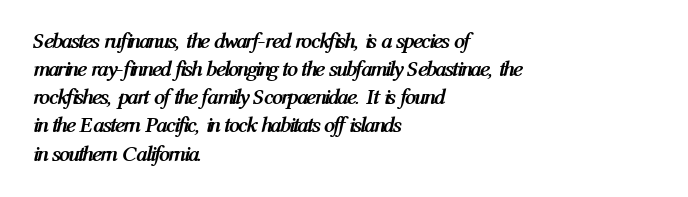
Q: Is the text bold? A: Yes.
Q: Is the text italic (slanted)? A: Yes, it leans right by about 12 degrees.
Q: Is the text underlined? A: No.
Q: How is the paragraph aligned? A: Left-aligned.
Q: Is the spacing between letters normal or unusually wide? A: Normal.
Q: Is the spacing between lines tight, normal or loose? A: Normal.
